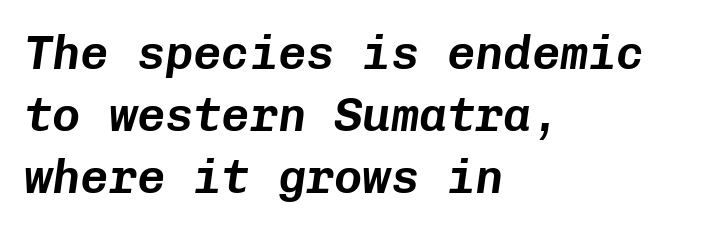
The lettering tilts uniformly, giving the passage an italic look. Each letter, wide or thin by design, is forced into the same width here. Check under the words: just untouched page. You could call the tracking neutral — neither tight nor loose. The designer left line spacing at the default.
